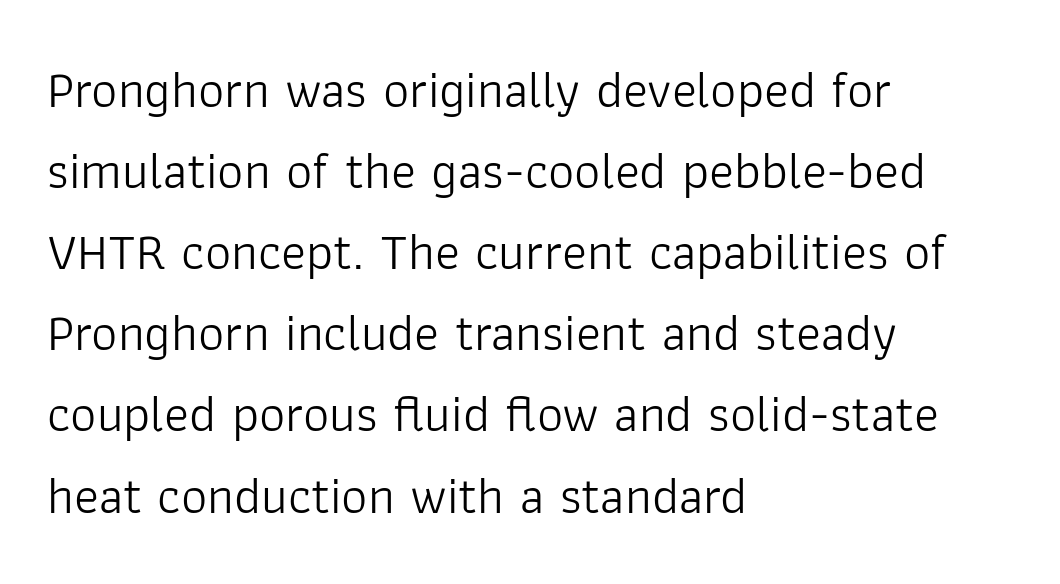
Q: Is the text bold? A: No.
Q: Is the text italic (slanted)? A: No, it is upright.
Q: Is the typeface a serif or a sans-serif typeface? A: Sans-serif.
Q: Is the text underlined? A: No.
Q: How is the paragraph aligned? A: Left-aligned.
Q: Is the spacing between letters normal or unusually wide? A: Normal.
Q: Is the spacing between lines tight, normal or loose? A: Normal.
Q: Width (condensed, normal, or wide)? A: Normal.
Q: Stroke contrast? A: Low.
Q: x-height? A: Medium.
Q: Monospaced? A: No.
